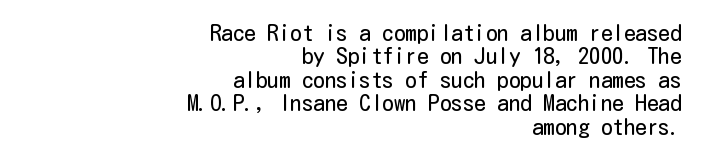
Q: Is the text bold? A: No.
Q: Is the text italic (slanted)? A: No, it is upright.
Q: Is the text underlined? A: No.
Q: How is the paragraph aligned? A: Right-aligned.
Q: Is the spacing between letters normal or unusually wide? A: Normal.
Q: Is the spacing between lines tight, normal or loose? A: Tight.
